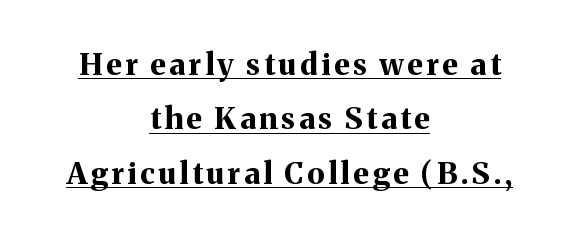
The image shows 30 px bold serif type, upright; set centered, line spacing 1.81x, underlined; medium stroke contrast and a medium x-height.
